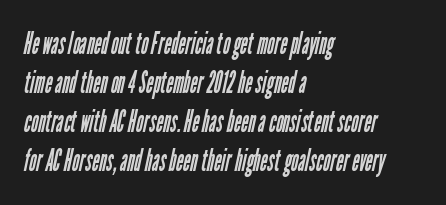
Q: Is the text bold? A: No.
Q: Is the typeface a serif or a sans-serif typeface? A: Sans-serif.
Q: Is the text underlined? A: No.
Q: How is the paragraph aligned? A: Left-aligned.
Q: Is the spacing between letters normal or unusually wide? A: Normal.
Q: Is the spacing between lines tight, normal or loose? A: Normal.
Q: Width (condensed, normal, or wide)? A: Condensed.
Q: Stroke contrast? A: Low.
Q: x-height? A: Medium.
Q: Monospaced? A: No.
